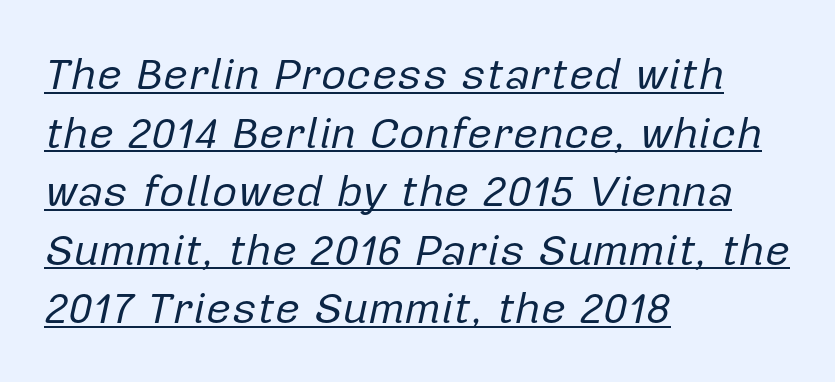
{"italic": "yes", "lean": "right", "slant_degrees": 12, "bold": "no", "weight": "regular", "width": "normal", "stroke_contrast": "low", "x_height": "medium", "monospaced": "no", "underline": "yes", "align": "left", "line_spacing": "normal", "line_spacing_ratio": 1.33, "letter_spacing": "normal", "letter_spacing_em": 0.0, "glyph_px": 44}
